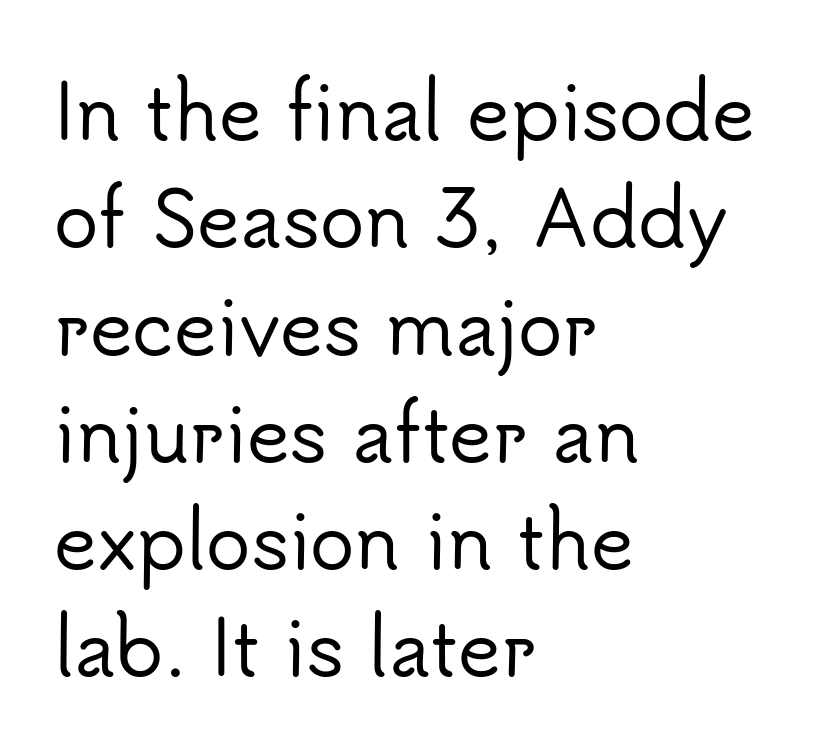
{"serif": "no", "italic": "no", "width": "normal", "stroke_contrast": "low", "x_height": "small", "monospaced": "no", "underline": "no", "align": "left", "line_spacing": "normal", "line_spacing_ratio": 1.45, "letter_spacing": "normal", "letter_spacing_em": 0.0, "glyph_px": 74}
